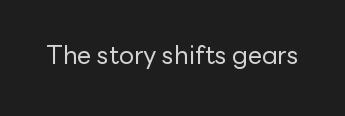
The rendering keeps characters at their native spacing. The font sits on the lighter half of the weight spectrum, regular included. Quick note: underline off. Is there any slant? The stems are plumb.
